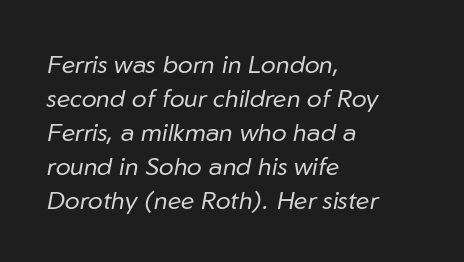
This block has exactly the height ordinary leading produces. Emphasis-style slanted type is in use. Each row of text sits above clean, open space. Bold? No — there's no thickening of the strokes. Is the letter spacing exaggerated? No — it looks like the ordinary default. A classic flush-left, rag-right setting is used for this passage.
